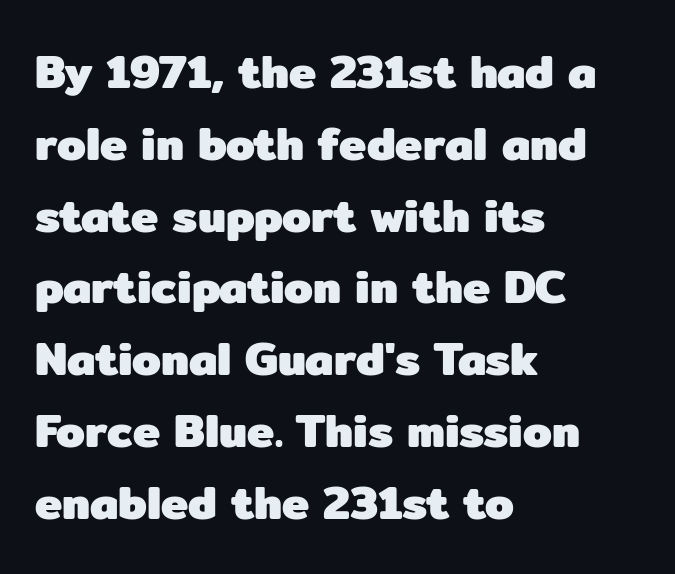
The image shows 46 px heavy sans-serif type, upright; set left-aligned, normal line spacing (1.56x), normal letter spacing, not underlined; low stroke contrast and a medium x-height.
